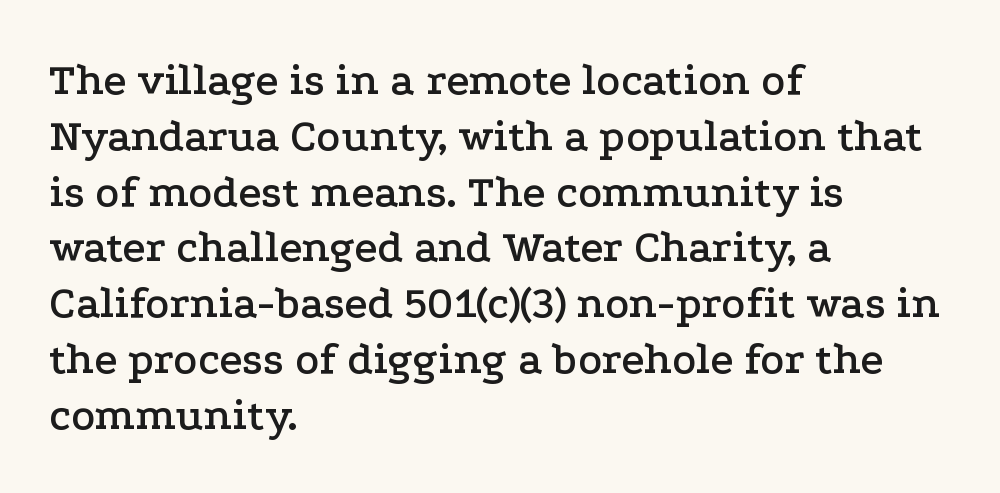
{"serif": "yes", "italic": "no", "width": "wide", "stroke_contrast": "low", "x_height": "medium", "monospaced": "no", "underline": "no", "align": "left", "line_spacing_ratio": 1.24, "letter_spacing": "normal", "letter_spacing_em": 0.0, "glyph_px": 45}
